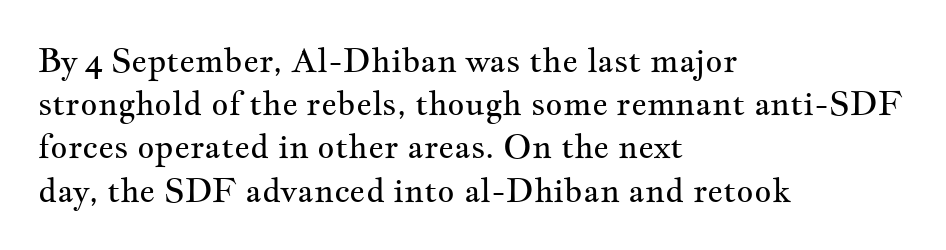
{"serif": "yes", "italic": "no", "bold": "no", "weight": "regular", "width": "wide", "stroke_contrast": "medium", "x_height": "small", "monospaced": "no", "underline": "no", "align": "left", "line_spacing": "normal", "line_spacing_ratio": 1.31, "letter_spacing": "normal", "letter_spacing_em": 0.0, "glyph_px": 33}
